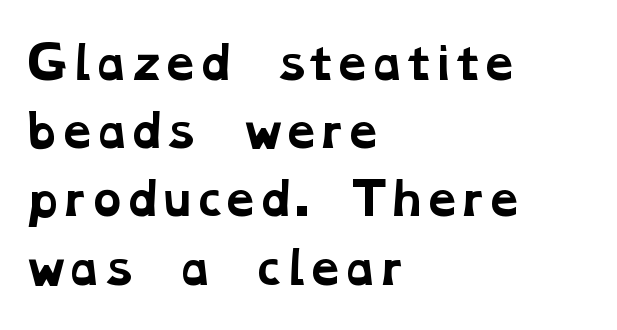
The image shows 44 px bold, wide serif type; set left-aligned, normal line spacing (1.55x), normal letter spacing, not underlined; low stroke contrast and a medium x-height.
